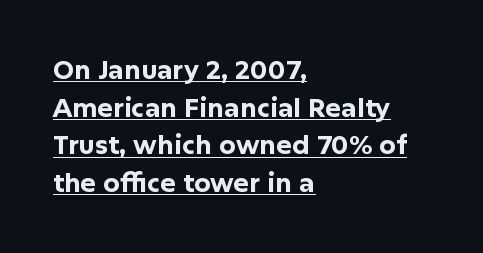
Q: Is the text bold? A: Yes.
Q: Is the text italic (slanted)? A: No, it is upright.
Q: Is the text underlined? A: Yes.
Q: How is the paragraph aligned? A: Left-aligned.
Q: Is the spacing between letters normal or unusually wide? A: Normal.
Q: Is the spacing between lines tight, normal or loose? A: Normal.
